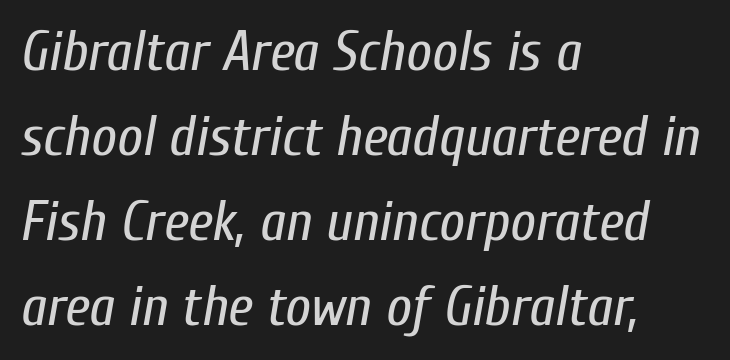
The image shows 56 px regular-weight, condensed type, italic (leaning right); set left-aligned, normal line spacing (1.52x), normal letter spacing, not underlined; low stroke contrast and a medium x-height.
